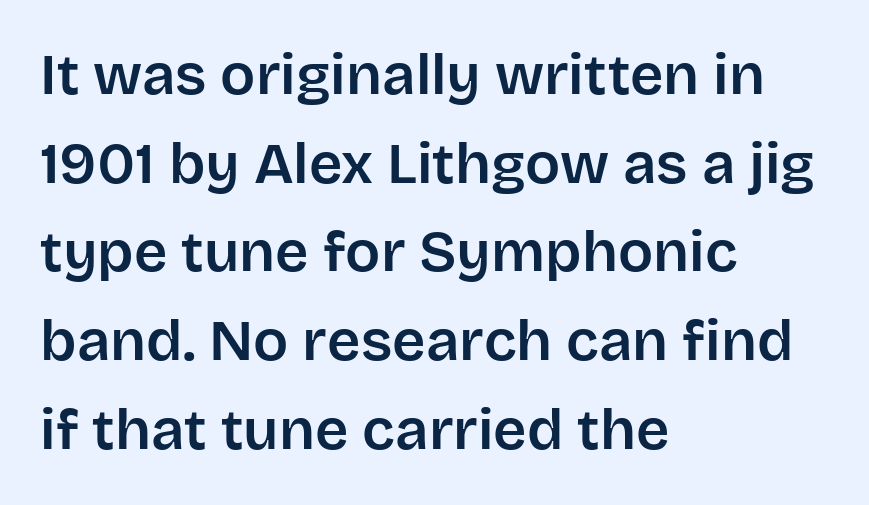
The image shows 58 px sans-serif type, upright; set left-aligned, normal line spacing (1.53x), normal letter spacing, not underlined; low stroke contrast and a large x-height.
